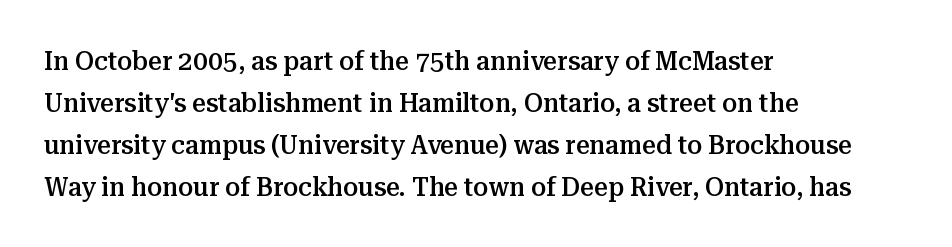
{"italic": "no", "bold": "semi", "underline": "no", "align": "left", "line_spacing": "normal", "line_spacing_ratio": 1.55, "letter_spacing": "normal", "letter_spacing_em": 0.0, "glyph_px": 27}
